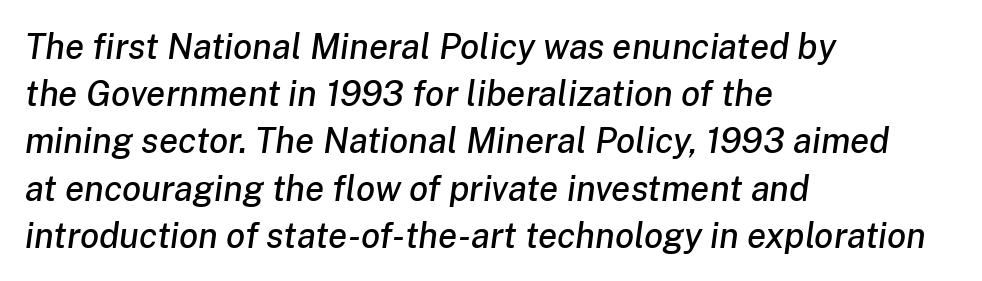
{"italic": "yes", "lean": "right", "slant_degrees": 8, "width": "normal", "stroke_contrast": "low", "x_height": "medium", "monospaced": "no", "underline": "no", "align": "left", "line_spacing": "normal", "line_spacing_ratio": 1.35, "letter_spacing": "normal", "letter_spacing_em": 0.0, "glyph_px": 35}
